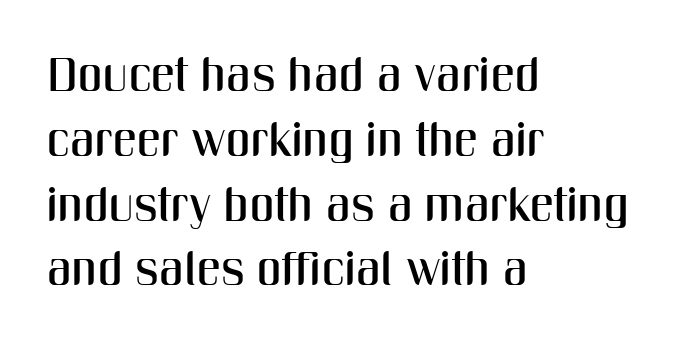
The image shows 48 px condensed sans-serif type, upright; set left-aligned, normal line spacing (1.35x), normal letter spacing, not underlined; medium stroke contrast and a medium x-height.
